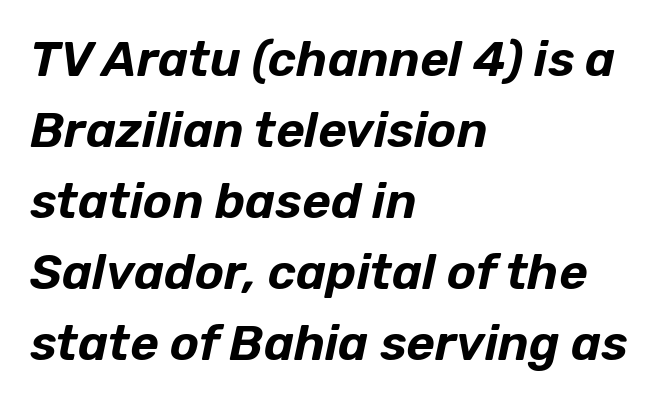
Reading down the column, the eye jumps a familiar distance to each next line. The rag falls on the right side of this text block. What stands out about the letter spacing? Nothing — it is the standard amount. The specimen reads as italic at a glance. Varying glyph widths throughout — classic text-font behaviour.
